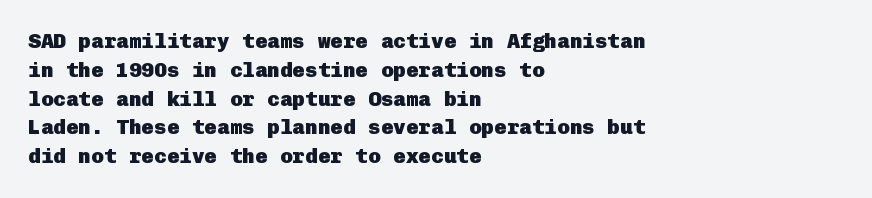
The image shows 21 px bold type, upright; set left-aligned, normal line spacing (1.37x), normal letter spacing, not underlined.
